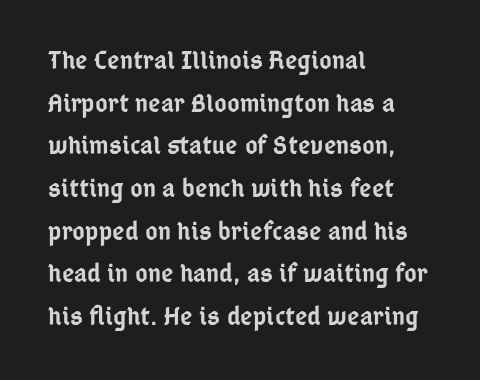
{"italic": "no", "bold": "semi", "underline": "no", "align": "left", "line_spacing": "normal", "line_spacing_ratio": 1.58, "letter_spacing": "normal", "letter_spacing_em": 0.0, "glyph_px": 27}
